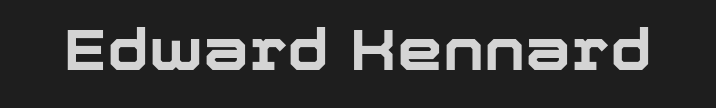
The image shows 58 px bold sans-serif type, upright; set normal letter spacing, not underlined; low stroke contrast and a medium x-height.
